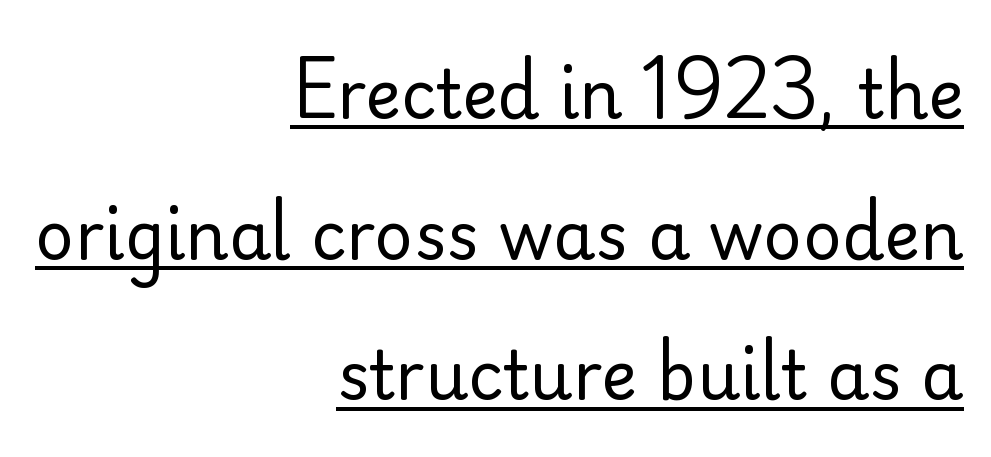
{"serif": "no", "italic": "no", "bold": "no", "weight": "regular", "width": "normal", "stroke_contrast": "low", "x_height": "small", "monospaced": "no", "underline": "yes", "align": "right", "line_spacing": "loose", "line_spacing_ratio": 2.1, "letter_spacing": "normal", "letter_spacing_em": 0.0, "glyph_px": 67}
